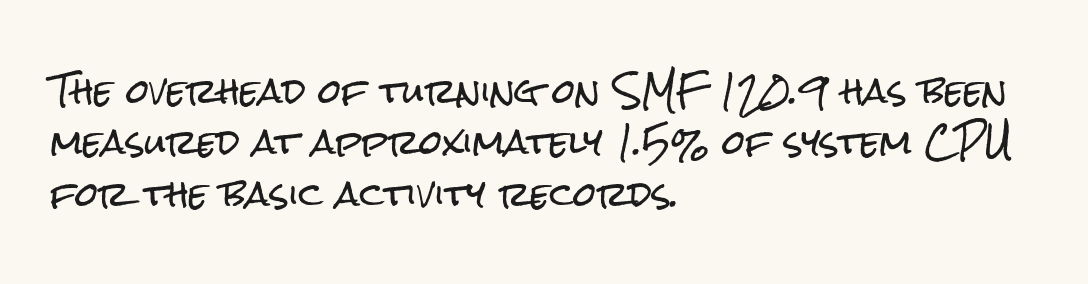
Notice how the passage keeps a crisp vertical edge on the left only. Caption: standard tracking, unaltered. These lines were composed using upright roman letters. The space directly below the letters is spotless. Typographically, this falls in the sans-serif category. Spacing verdict: proportional, widths tailored to each character.
